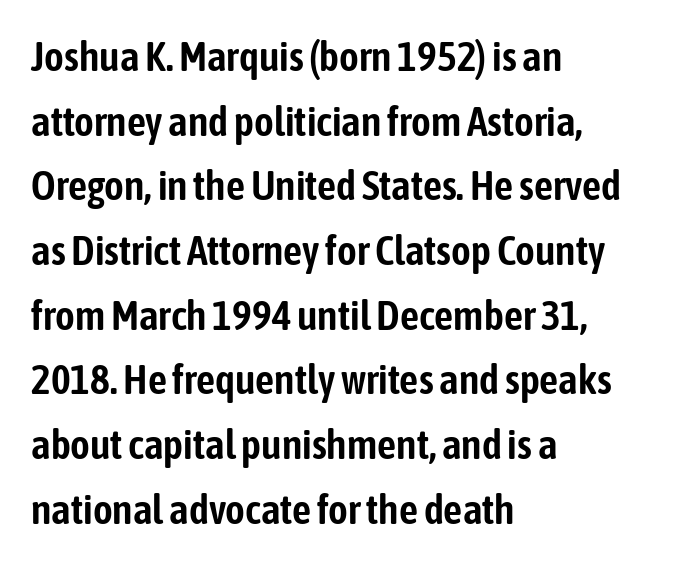
Just letters on the line, the space beneath them empty. There is no visible air inserted between adjacent glyphs. The characters display no serif detailing; their extremities are plain. Leftover space on each line is placed entirely after the last word.
